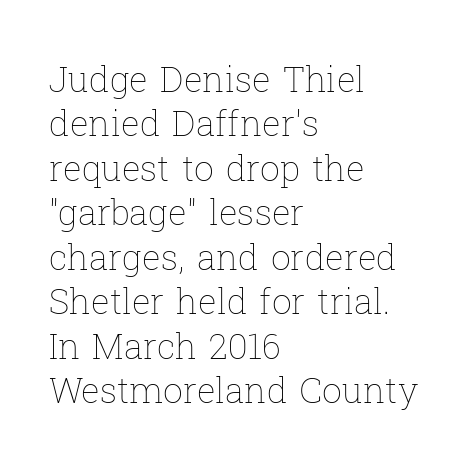
Q: Is the text bold? A: No.
Q: Is the text italic (slanted)? A: No, it is upright.
Q: Is the text underlined? A: No.
Q: How is the paragraph aligned? A: Left-aligned.
Q: Is the spacing between letters normal or unusually wide? A: Normal.
Q: Is the spacing between lines tight, normal or loose? A: Normal.
Q: Width (condensed, normal, or wide)? A: Normal.
Q: Stroke contrast? A: Low.
Q: x-height? A: Medium.
Q: Monospaced? A: No.
